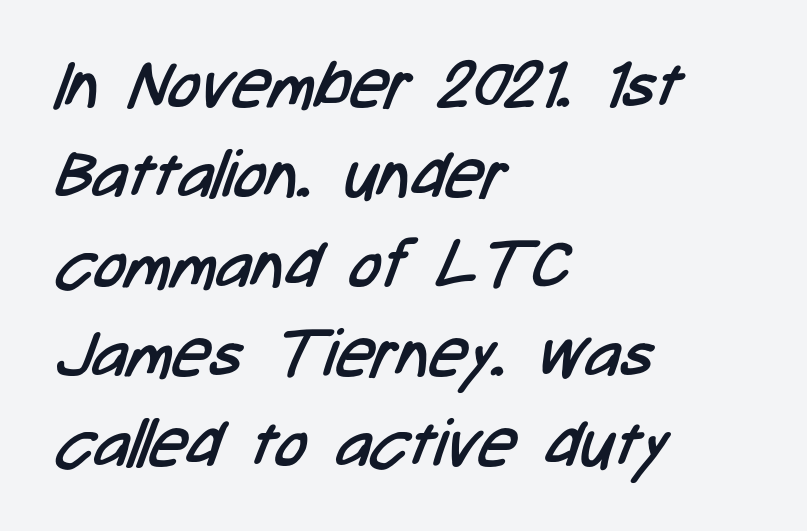
These lines sit exactly where default settings would place them. Each stroke keeps to a modest, everyday thickness or less. The words here are not underlined. Default kerning and tracking; the words read as compact shapes. In CSS terms this would be text-align: left.
